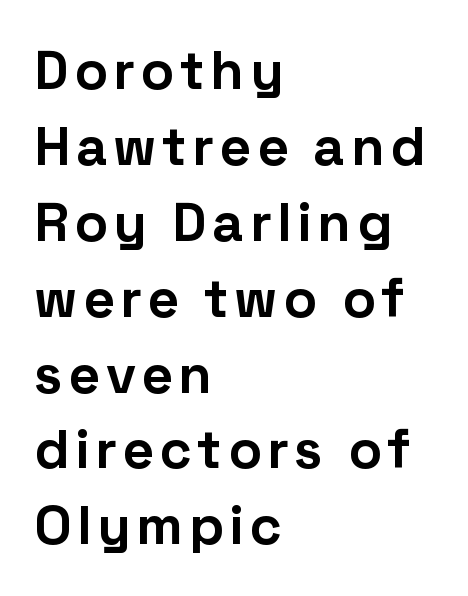
Every letter is thick-stroked: bold, no question. The characters display no serif detailing; their extremities are plain. Students, observe: this is what conventionally led text looks like. These lines are set flush left with a ragged right edge. Varying glyph widths throughout — classic text-font behaviour. Letters rest on an invisible, unmarked baseline.
